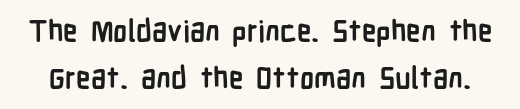
{"serif": "no", "italic": "no", "bold": "yes", "weight": "semibold", "width": "condensed", "stroke_contrast": "low", "x_height": "medium", "monospaced": "no", "underline": "no", "line_spacing": "normal", "line_spacing_ratio": 1.62, "letter_spacing": "normal", "letter_spacing_em": 0.0, "glyph_px": 29}
